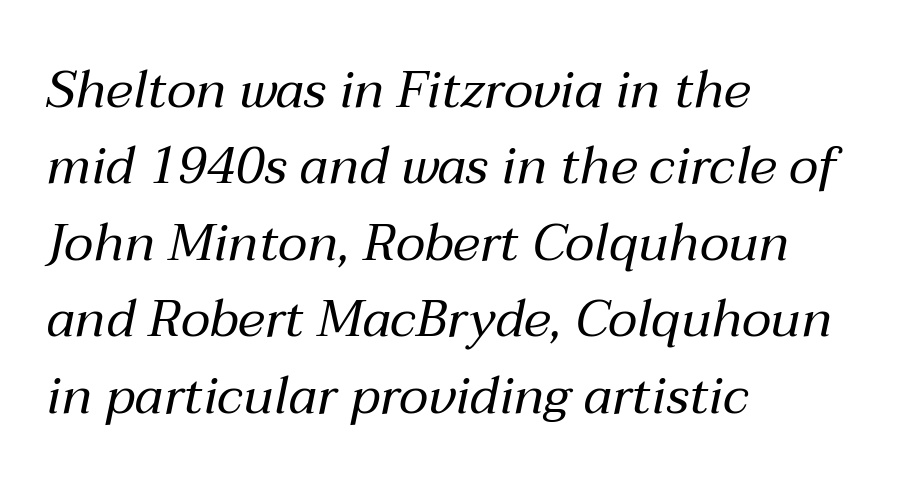
Q: Is the text bold? A: No.
Q: Is the text italic (slanted)? A: Yes, it leans right by about 12 degrees.
Q: Is the text underlined? A: No.
Q: How is the paragraph aligned? A: Left-aligned.
Q: Is the spacing between letters normal or unusually wide? A: Normal.
Q: Is the spacing between lines tight, normal or loose? A: Normal.
Q: Width (condensed, normal, or wide)? A: Normal.
Q: Stroke contrast? A: Medium.
Q: x-height? A: Medium.
Q: Monospaced? A: No.
